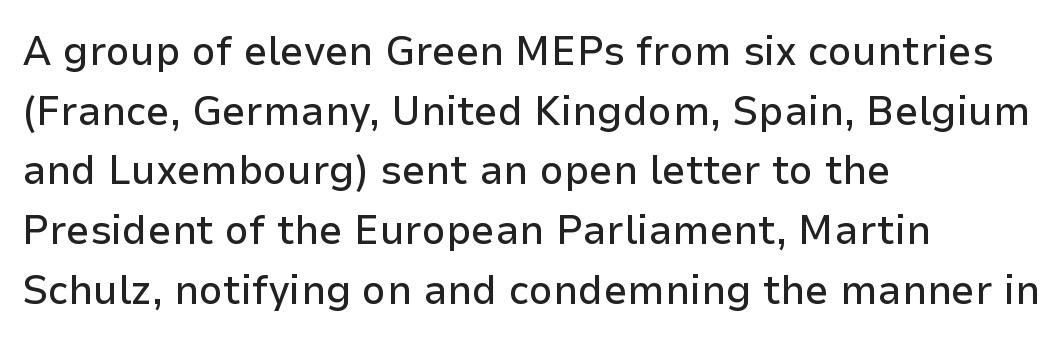
{"serif": "no", "italic": "no", "width": "normal", "stroke_contrast": "low", "x_height": "medium", "monospaced": "no", "underline": "no", "align": "left", "line_spacing": "normal", "line_spacing_ratio": 1.42, "letter_spacing": "normal", "letter_spacing_em": 0.0, "glyph_px": 42}
